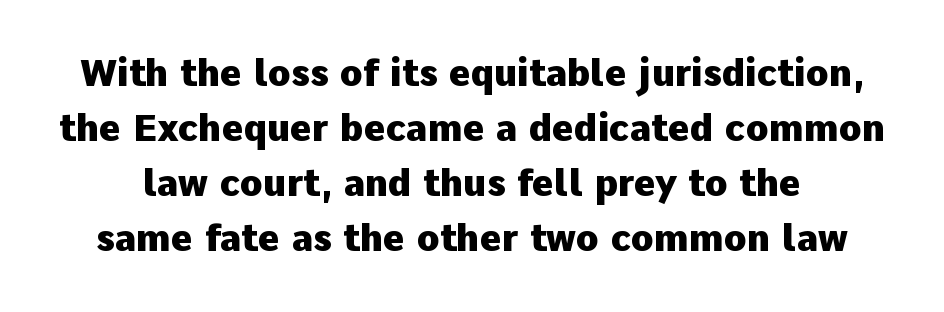
Q: Is the text bold? A: Yes.
Q: Is the text italic (slanted)? A: No, it is upright.
Q: Is the typeface a serif or a sans-serif typeface? A: Sans-serif.
Q: Is the text underlined? A: No.
Q: Is the spacing between letters normal or unusually wide? A: Normal.
Q: Is the spacing between lines tight, normal or loose? A: Normal.
Q: Width (condensed, normal, or wide)? A: Normal.
Q: Stroke contrast? A: Low.
Q: x-height? A: Medium.
Q: Monospaced? A: No.
